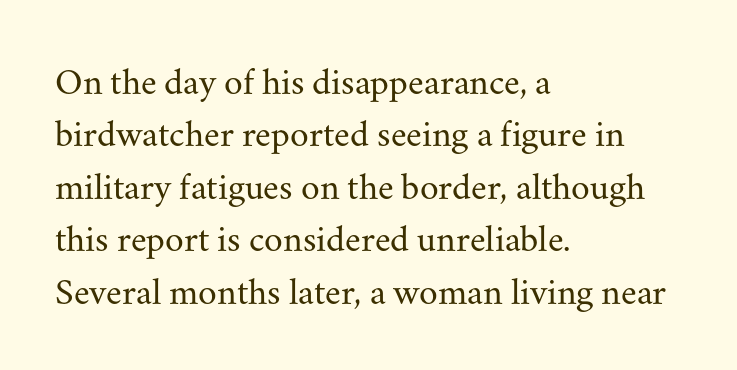
Stems here are at most as thick as an everyday book face. Horizontal bands of white between lines are of average thickness. No italicization has been applied; the sample stays upright. Little horizontal feet cap the strokes, marking this as serif type. Words appear dense and cohesive because spacing is normal. Varying glyph widths throughout — classic text-font behaviour.
